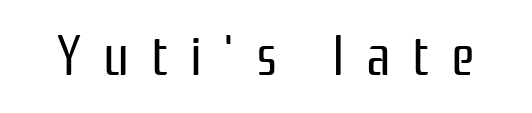
Type style note: lacks serifs. Posture: vertical. Compared with typical body copy, the letter spacing here is much looser. These lines are rendered in a variable-pitch font. Decoration check: the copy has no underline. Is this a heavy cut? Hardly; it is regular or lighter.
